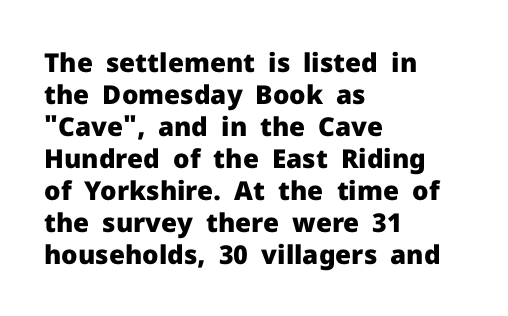
{"italic": "no", "bold": "yes", "underline": "no", "align": "left", "line_spacing_ratio": 1.23, "letter_spacing": "normal", "letter_spacing_em": 0.0, "glyph_px": 26}
